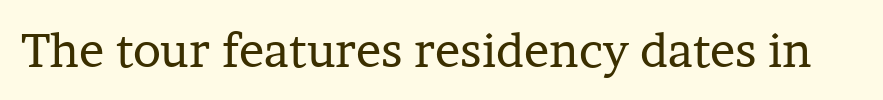
Upright lettering throughout. A light-to-regular cut is what we see here. Beneath every word, the page is bare. The letterforms sit shoulder to shoulder at normal distance.
